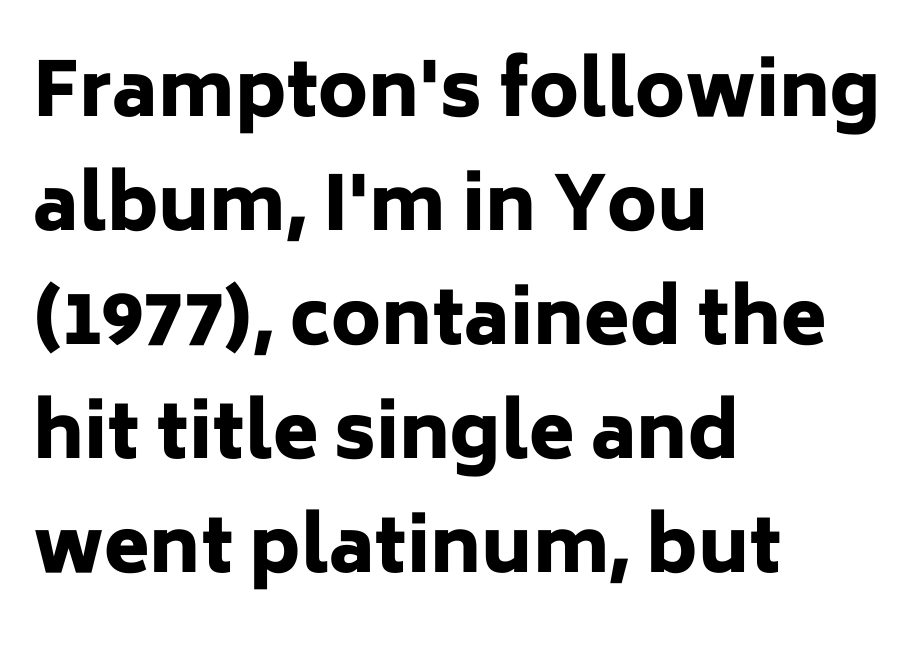
Q: Is the text bold? A: Yes.
Q: Is the text italic (slanted)? A: No, it is upright.
Q: Is the typeface a serif or a sans-serif typeface? A: Sans-serif.
Q: Is the text underlined? A: No.
Q: How is the paragraph aligned? A: Left-aligned.
Q: Is the spacing between letters normal or unusually wide? A: Normal.
Q: Is the spacing between lines tight, normal or loose? A: Normal.
Q: Width (condensed, normal, or wide)? A: Normal.
Q: Stroke contrast? A: Low.
Q: x-height? A: Medium.
Q: Monospaced? A: No.
